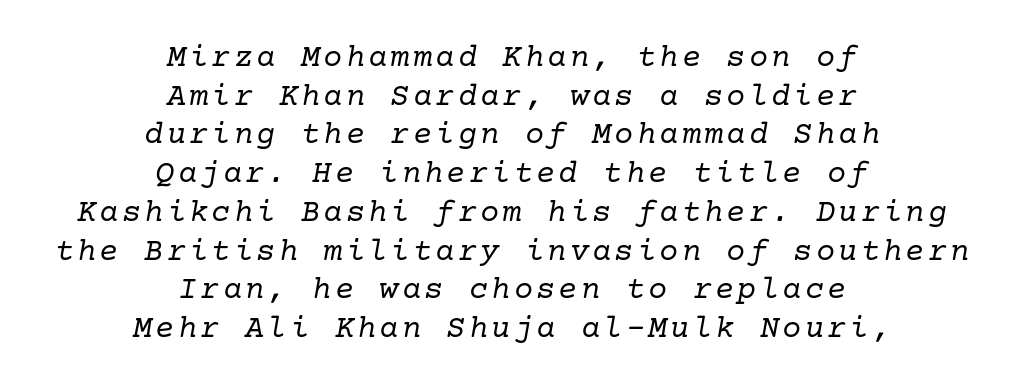
{"serif": "yes", "italic": "yes", "lean": "right", "slant_degrees": 10, "bold": "no", "weight": "regular", "width": "normal", "stroke_contrast": "low", "x_height": "medium", "underline": "no", "align": "center", "line_spacing_ratio": 1.21, "glyph_px": 32}
